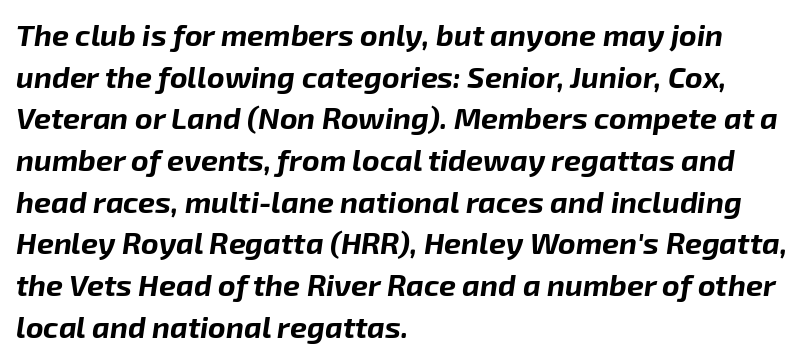
{"italic": "yes", "lean": "right", "slant_degrees": 8, "bold": "yes", "weight": "bold", "width": "normal", "stroke_contrast": "low", "x_height": "medium", "monospaced": "no", "underline": "no", "align": "left", "line_spacing": "normal", "line_spacing_ratio": 1.39, "letter_spacing": "normal", "letter_spacing_em": 0.0, "glyph_px": 30}
